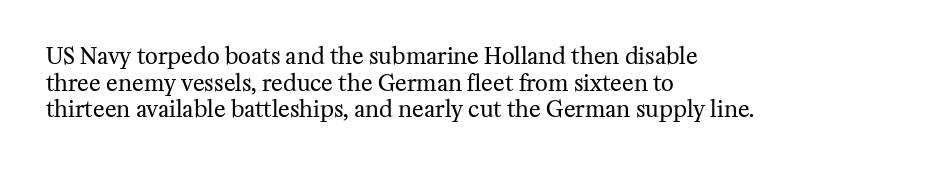
{"italic": "no", "bold": "no", "underline": "no", "align": "left", "line_spacing_ratio": 1.21, "letter_spacing": "normal", "letter_spacing_em": 0.0, "glyph_px": 22}
